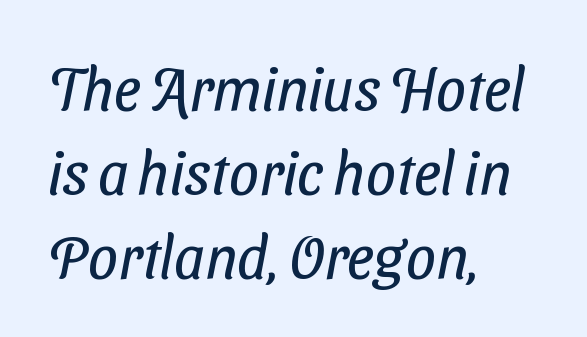
Do the characters align in a grid? No, the font is proportional. Baseline-to-baseline distance is the conventional proportion of letter height. Typographically, this falls in the sans-serif category. Here the glyphs are tracked normally, forming tight word shapes.
